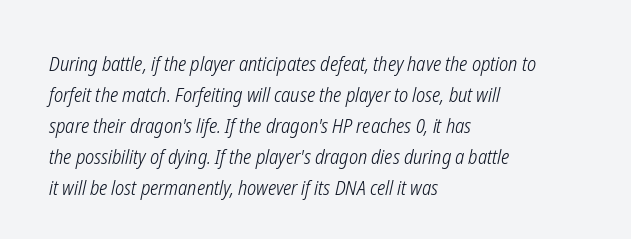
The image shows 20 px text type, italic (leaning right); set left-aligned, normal line spacing (1.55x), normal letter spacing, not underlined.
